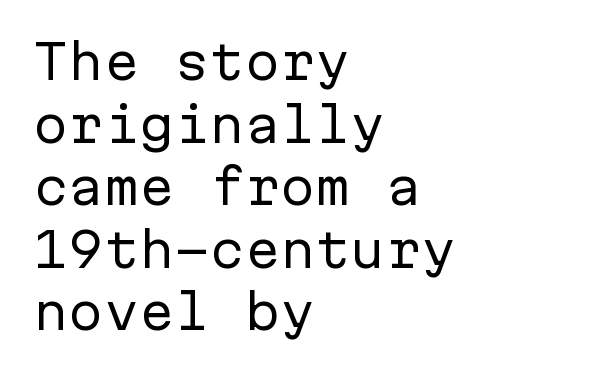
Q: Is the text bold? A: No.
Q: Is the text italic (slanted)? A: No, it is upright.
Q: Is the typeface a serif or a sans-serif typeface? A: Sans-serif.
Q: Is the text underlined? A: No.
Q: How is the paragraph aligned? A: Left-aligned.
Q: Is the spacing between letters normal or unusually wide? A: Normal.
Q: Is the spacing between lines tight, normal or loose? A: Normal.
Q: Width (condensed, normal, or wide)? A: Normal.
Q: Stroke contrast? A: Low.
Q: x-height? A: Medium.
Q: Monospaced? A: Yes.
